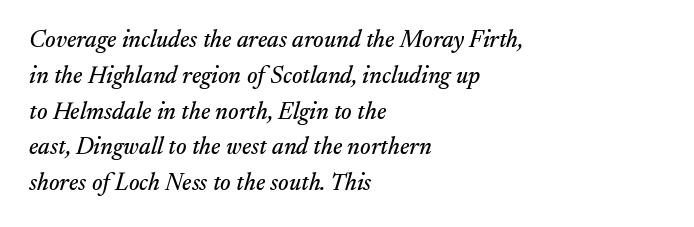
{"italic": "yes", "lean": "right", "slant_degrees": 17, "underline": "no", "align": "left", "line_spacing": "normal", "line_spacing_ratio": 1.49, "letter_spacing": "normal", "letter_spacing_em": 0.0, "glyph_px": 24}
